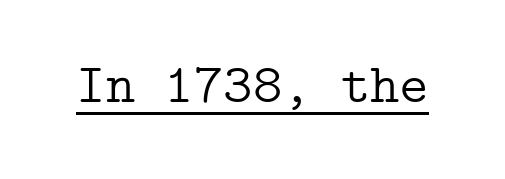
{"serif": "yes", "italic": "no", "bold": "no", "weight": "light", "width": "normal", "stroke_contrast": "low", "x_height": "medium", "underline": "yes", "letter_spacing": "normal", "letter_spacing_em": 0.0, "glyph_px": 56}
